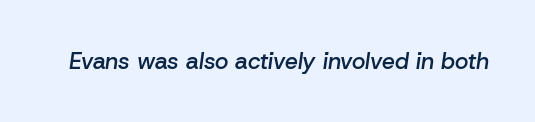
{"italic": "yes", "lean": "right", "slant_degrees": 8, "bold": "semi", "underline": "no", "letter_spacing": "normal", "letter_spacing_em": 0.0, "glyph_px": 23}
